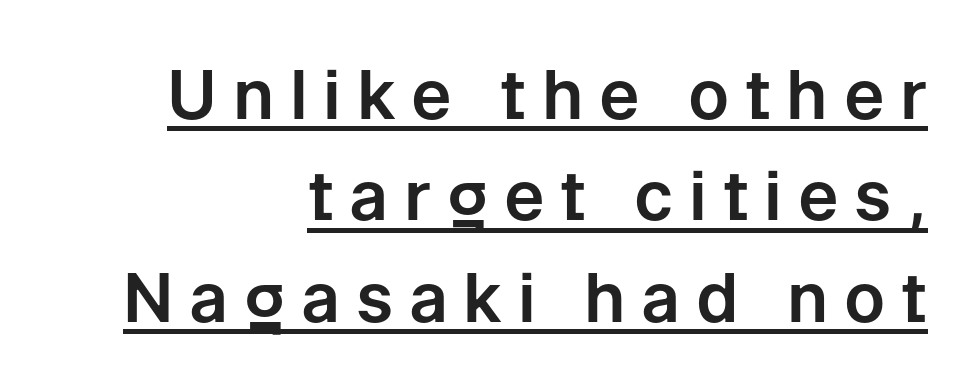
{"serif": "no", "italic": "no", "width": "normal", "stroke_contrast": "low", "x_height": "medium", "monospaced": "no", "underline": "yes", "align": "right", "line_spacing": "normal", "line_spacing_ratio": 1.49, "letter_spacing": "wide", "letter_spacing_em": 0.23, "glyph_px": 68}
